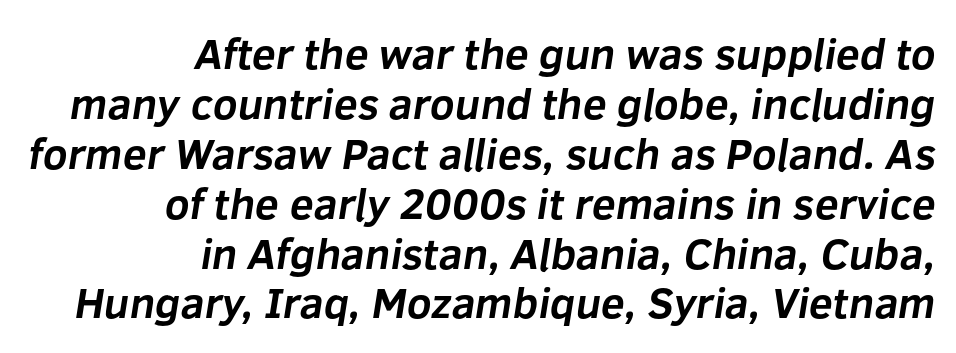
{"serif": "no", "bold": "yes", "weight": "bold", "width": "normal", "stroke_contrast": "low", "x_height": "medium", "monospaced": "no", "underline": "no", "align": "right", "line_spacing_ratio": 1.16, "letter_spacing": "normal", "letter_spacing_em": 0.0, "glyph_px": 43}
